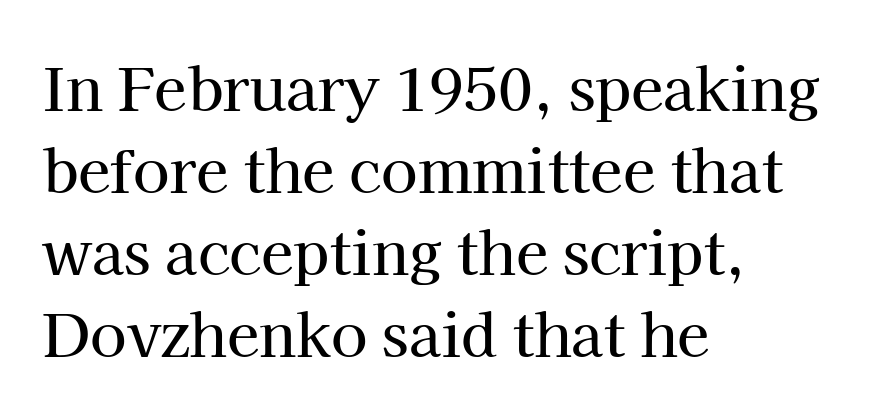
The image shows 59 px serif type, upright; set left-aligned, normal line spacing (1.39x), normal letter spacing, not underlined; high stroke contrast and a medium x-height.
